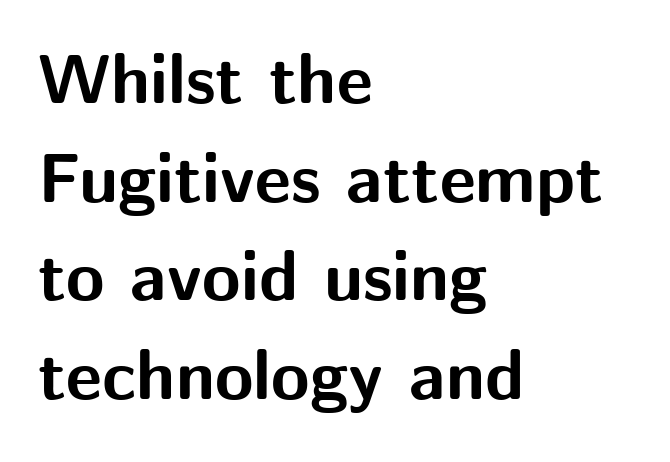
The image shows 70 px bold sans-serif type, upright; set left-aligned, normal line spacing (1.41x), normal letter spacing, not underlined; medium stroke contrast and a medium x-height.
